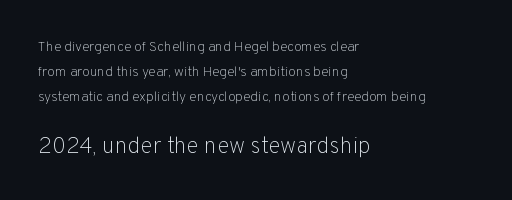
Q: Is the text bold? A: No.
Q: Is the text italic (slanted)? A: No, it is upright.
Q: Is the text underlined? A: No.
Q: How is the paragraph aligned? A: Left-aligned.
Q: Is the spacing between letters normal or unusually wide? A: Normal.
Q: Which block of text is set in a larger size, the first (top) or the second (bottom)? A: The second (bottom) one.
